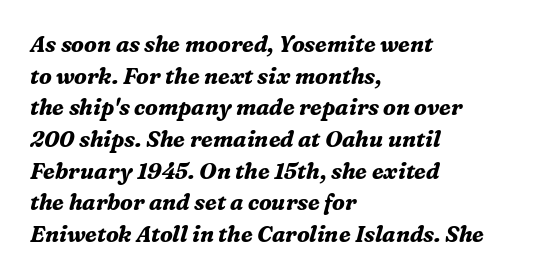
Q: Is the text bold? A: Yes.
Q: Is the text italic (slanted)? A: Yes, it leans right by about 16 degrees.
Q: Is the text underlined? A: No.
Q: How is the paragraph aligned? A: Left-aligned.
Q: Is the spacing between letters normal or unusually wide? A: Normal.
Q: Is the spacing between lines tight, normal or loose? A: Normal.
